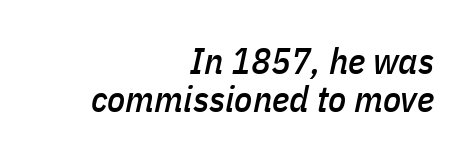
Q: Is the text italic (slanted)? A: Yes, it leans right by about 11 degrees.
Q: Is the text underlined? A: No.
Q: How is the paragraph aligned? A: Right-aligned.
Q: Is the spacing between letters normal or unusually wide? A: Normal.
Q: Is the spacing between lines tight, normal or loose? A: Tight.
Q: Width (condensed, normal, or wide)? A: Condensed.
Q: Stroke contrast? A: Low.
Q: x-height? A: Medium.
Q: Monospaced? A: No.
